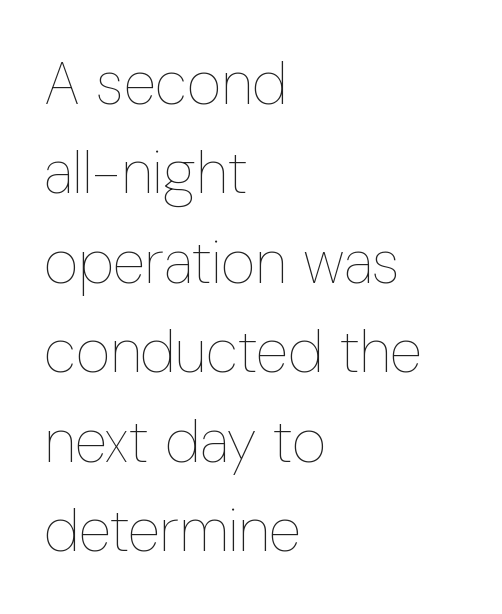
The tracking reads as untouched default to a designer's eye. A typesetter would call this proportional, since set widths differ per character. Summary of vertical rhythm: regular, with standard interline spacing. This rendering uses left alignment, leaving the right contour irregular. A quiet, ordinary-to-light weight characterises the typeface.
